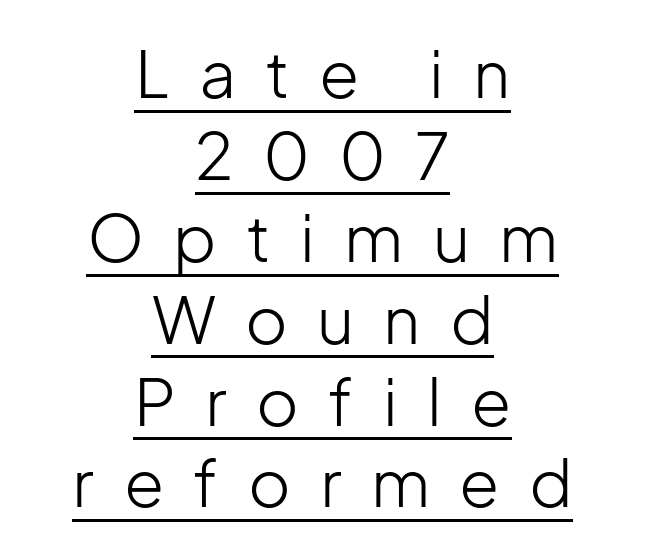
Glance below the letters and you will spot a drawn line. The font family rendered here belongs to the sans-serif group. Words appear elongated and porous because spacing is wide. Caption: face not bold, strokes unweighted.
